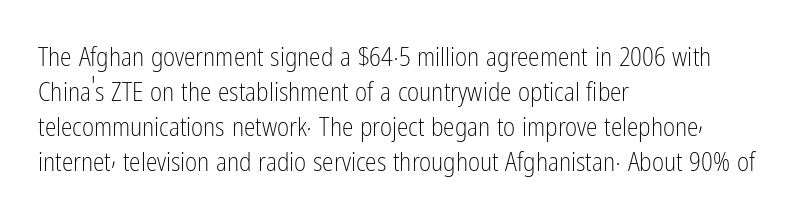
The strip under each line holds only bare page. Short note: letters normally spaced. The axis of the letterforms is exactly vertical. Line spacing here is normal. The rendering anchors every line to the left-hand side.
